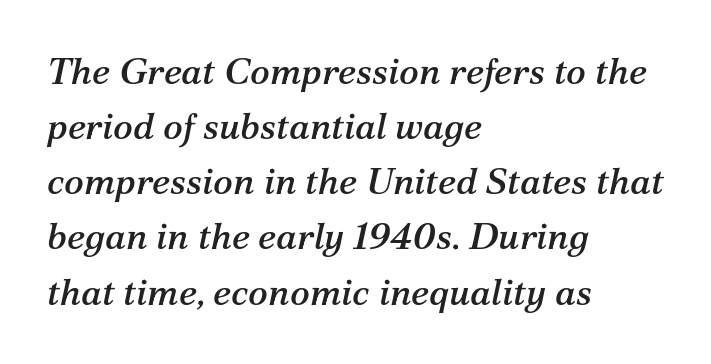
Q: Is the text italic (slanted)? A: Yes, it leans right by about 12 degrees.
Q: Is the typeface a serif or a sans-serif typeface? A: Serif.
Q: Is the text underlined? A: No.
Q: How is the paragraph aligned? A: Left-aligned.
Q: Is the spacing between letters normal or unusually wide? A: Normal.
Q: Is the spacing between lines tight, normal or loose? A: Normal.
Q: Width (condensed, normal, or wide)? A: Normal.
Q: Stroke contrast? A: Medium.
Q: x-height? A: Medium.
Q: Monospaced? A: No.
